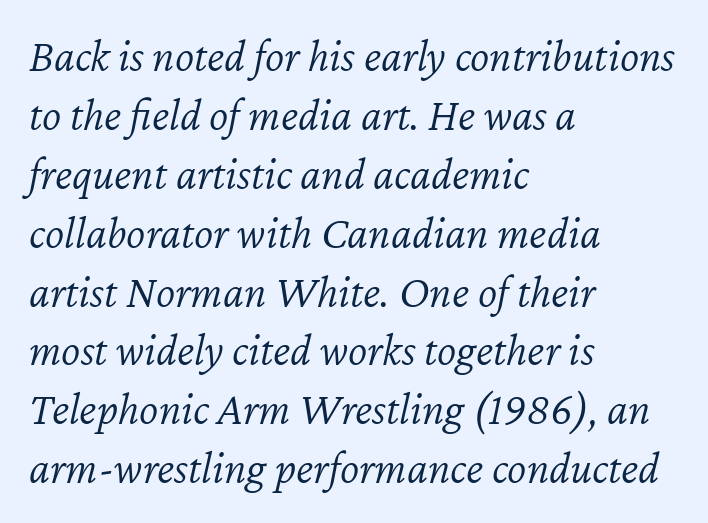
The image shows 46 px light type, italic (leaning right); set left-aligned, normal line spacing (1.28x), normal letter spacing, not underlined; low stroke contrast and a medium x-height.
